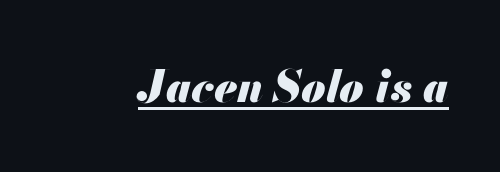
{"italic": "yes", "lean": "right", "slant_degrees": 13, "bold": "yes", "weight": "heavy", "width": "normal", "stroke_contrast": "medium", "x_height": "small", "monospaced": "no", "underline": "yes", "letter_spacing": "normal", "letter_spacing_em": 0.0, "glyph_px": 44}
